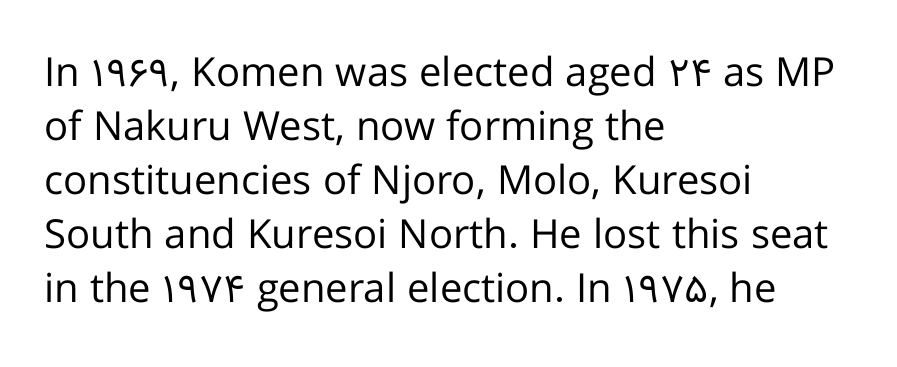
Q: Is the text bold? A: No.
Q: Is the text italic (slanted)? A: No, it is upright.
Q: Is the typeface a serif or a sans-serif typeface? A: Sans-serif.
Q: Is the text underlined? A: No.
Q: How is the paragraph aligned? A: Left-aligned.
Q: Is the spacing between letters normal or unusually wide? A: Normal.
Q: Is the spacing between lines tight, normal or loose? A: Normal.
Q: Width (condensed, normal, or wide)? A: Normal.
Q: Stroke contrast? A: Low.
Q: x-height? A: Medium.
Q: Monospaced? A: No.
